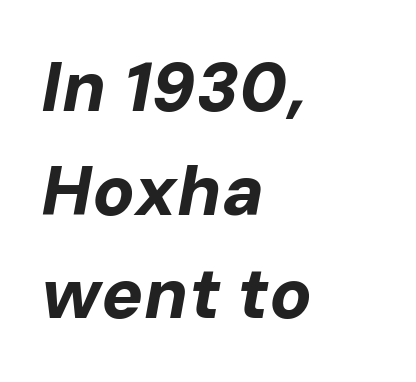
Varying glyph widths throughout — classic text-font behaviour. Underline: absent. You'd pick this weight for a headline — it's a proper bold. The letters sit at their default tracking, neither squeezed nor spread. Where is the straight margin? On the left.
